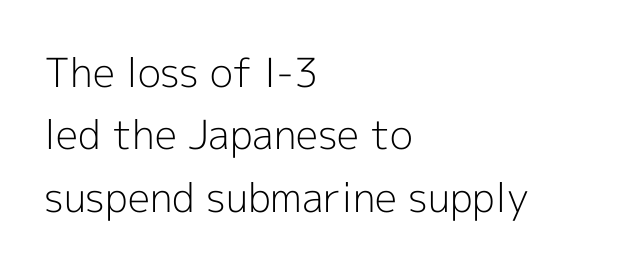
Q: Is the text bold? A: No.
Q: Is the text italic (slanted)? A: No, it is upright.
Q: Is the typeface a serif or a sans-serif typeface? A: Sans-serif.
Q: Is the text underlined? A: No.
Q: How is the paragraph aligned? A: Left-aligned.
Q: Is the spacing between letters normal or unusually wide? A: Normal.
Q: Is the spacing between lines tight, normal or loose? A: Normal.
Q: Width (condensed, normal, or wide)? A: Normal.
Q: x-height? A: Medium.
Q: Monospaced? A: No.
